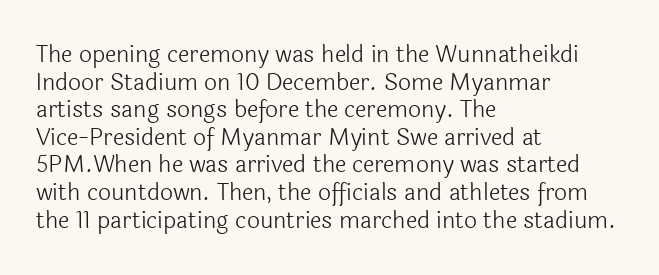
Unlike italic type, these characters show no tilt at all. The string is rendered with underlining switched off. The lines are quadded left. Tracking here is standard; glyphs follow each other at the usual distance. The letters look calm and open, with moderate or lighter stems.
